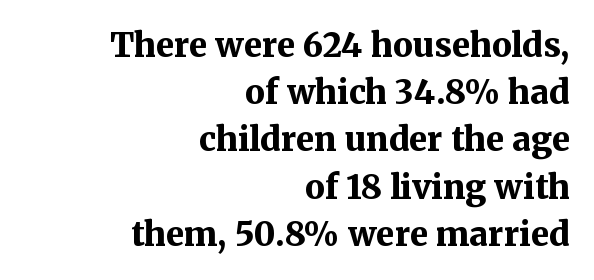
The image shows 33 px bold serif type, upright; set right-aligned, normal line spacing (1.43x), normal letter spacing, not underlined; medium stroke contrast and a medium x-height.
